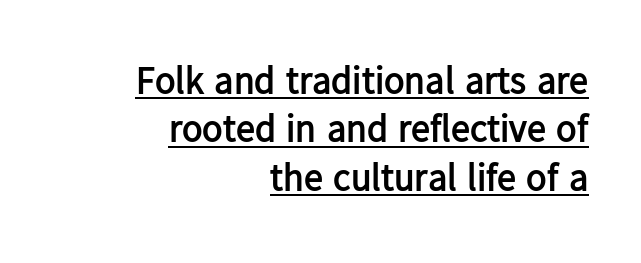
The passage is arranged like a letterhead date or caption credit — flush right. Is the type bold? Yes — the strokes are clearly thick and heavy. The rendered words wear a rule along their underside. Do the characters align in a grid? No, the font is proportional. Typographically, this falls in the sans-serif category. Summary of vertical rhythm: regular, with standard interline spacing.
